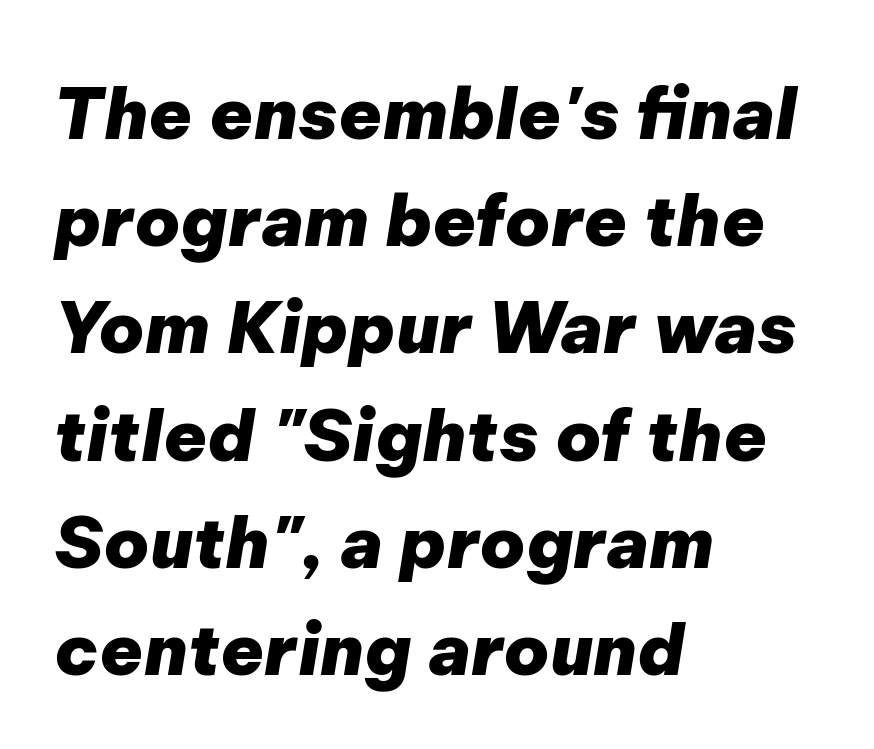
The letters sit at their default tracking, neither squeezed nor spread. The setting favours the left margin, as ordinary paragraphs usually do. The specimen reads as italic at a glance. The face used here is proportionally spaced, like ordinary book or web type. This sample keeps an unexceptional amount of space between lines.
